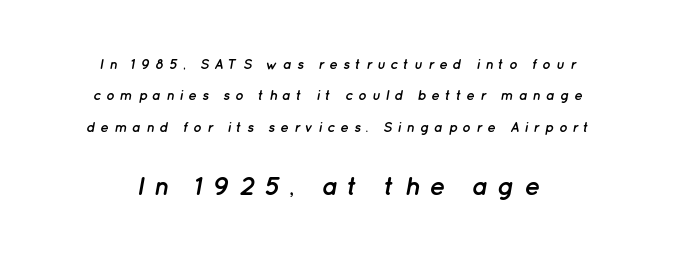
Q: Is the text bold? A: Yes.
Q: Is the text italic (slanted)? A: Yes, it leans right by about 12 degrees.
Q: Is the text underlined? A: No.
Q: How is the paragraph aligned? A: Centered.
Q: Is the spacing between letters normal or unusually wide? A: Unusually wide.
Q: Is the spacing between lines tight, normal or loose? A: Loose.
Q: Which block of text is set in a larger size, the first (top) or the second (bottom)? A: The second (bottom) one.
